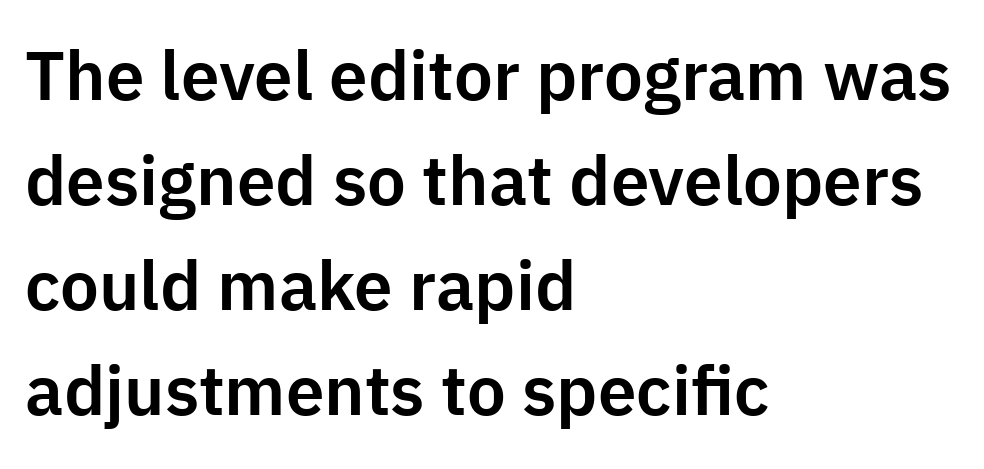
Normally led — the rows are evenly, conventionally spaced. Every row of glyphs begins at an identical x-position on the left. Is this a fixed-width face? No — the glyphs have proportional, varying widths. Check under the words: just untouched page. The glyphs in this specimen are sans serif. Students, note that the glyphs here touch the page at normal intervals.
